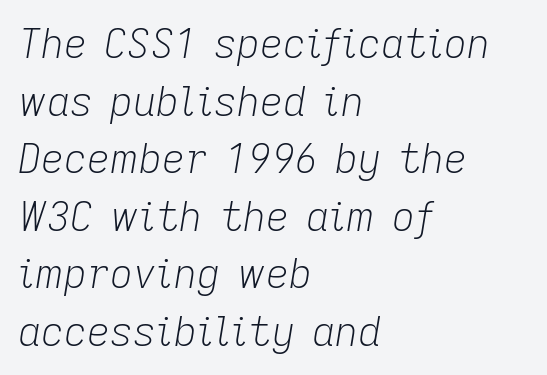
{"italic": "yes", "lean": "right", "slant_degrees": 9, "bold": "no", "weight": "light", "width": "normal", "stroke_contrast": "low", "x_height": "medium", "monospaced": "no", "underline": "no", "align": "left", "line_spacing": "normal", "line_spacing_ratio": 1.44, "letter_spacing": "normal", "letter_spacing_em": 0.0, "glyph_px": 40}
